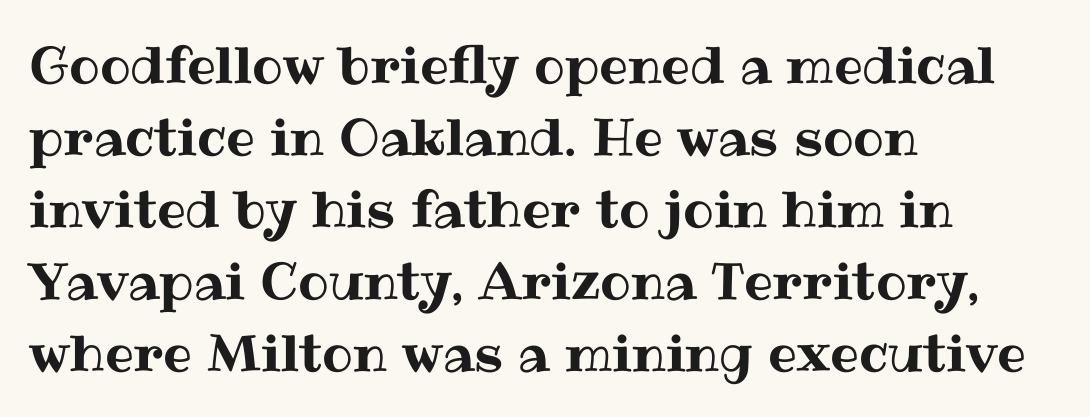
Think of a printed novel: that variable character pitch is what you see here. How are the letters spaced? Ordinarily, with no added tracking. These lines stack with their left ends in a neat column. Notice how the stems are strictly vertical — no italics here.
